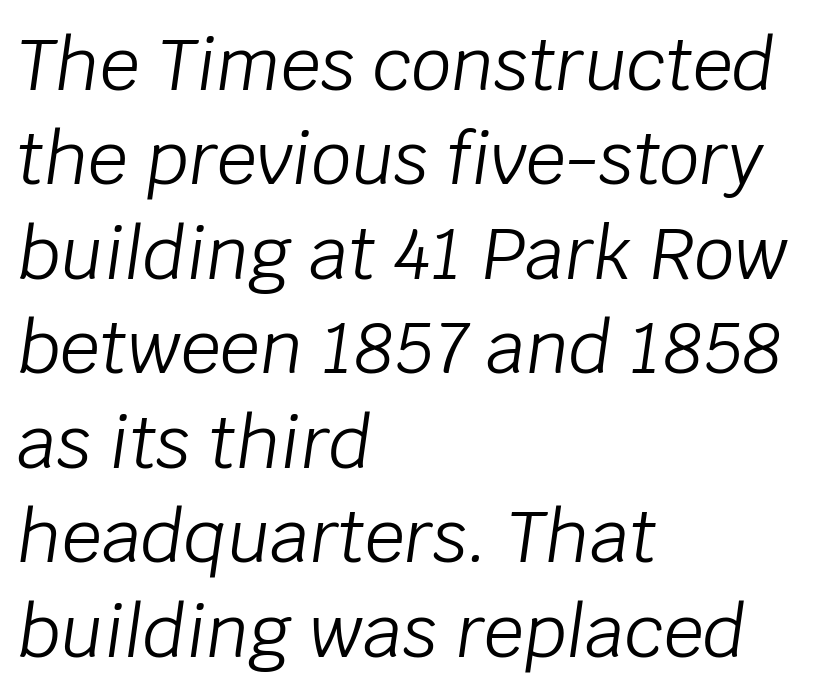
Q: Is the text bold? A: No.
Q: Is the text italic (slanted)? A: Yes, it leans right by about 8 degrees.
Q: Is the text underlined? A: No.
Q: How is the paragraph aligned? A: Left-aligned.
Q: Is the spacing between letters normal or unusually wide? A: Normal.
Q: Is the spacing between lines tight, normal or loose? A: Normal.
Q: Width (condensed, normal, or wide)? A: Normal.
Q: Stroke contrast? A: Low.
Q: x-height? A: Large.
Q: Monospaced? A: No.
